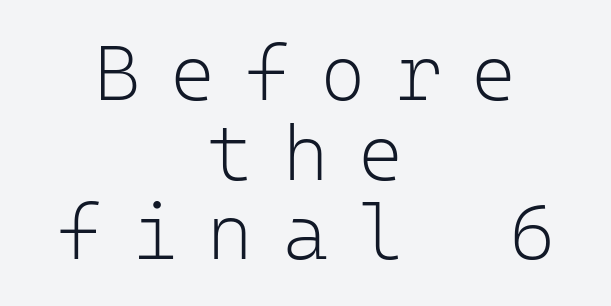
Q: Is the text bold? A: No.
Q: Is the text italic (slanted)? A: No, it is upright.
Q: Is the typeface a serif or a sans-serif typeface? A: Sans-serif.
Q: Is the text underlined? A: No.
Q: How is the paragraph aligned? A: Centered.
Q: Is the spacing between letters normal or unusually wide? A: Unusually wide.
Q: Is the spacing between lines tight, normal or loose? A: Tight.
Q: Width (condensed, normal, or wide)? A: Normal.
Q: Stroke contrast? A: Low.
Q: x-height? A: Medium.
Q: Monospaced? A: Yes.
